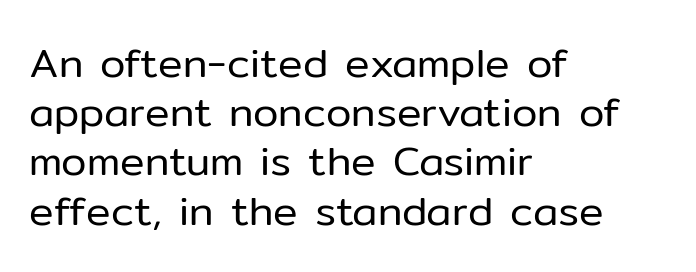
Q: Is the text bold? A: No.
Q: Is the text italic (slanted)? A: No, it is upright.
Q: Is the typeface a serif or a sans-serif typeface? A: Sans-serif.
Q: Is the text underlined? A: No.
Q: How is the paragraph aligned? A: Left-aligned.
Q: Is the spacing between letters normal or unusually wide? A: Normal.
Q: Width (condensed, normal, or wide)? A: Normal.
Q: Stroke contrast? A: Low.
Q: x-height? A: Medium.
Q: Monospaced? A: No.
